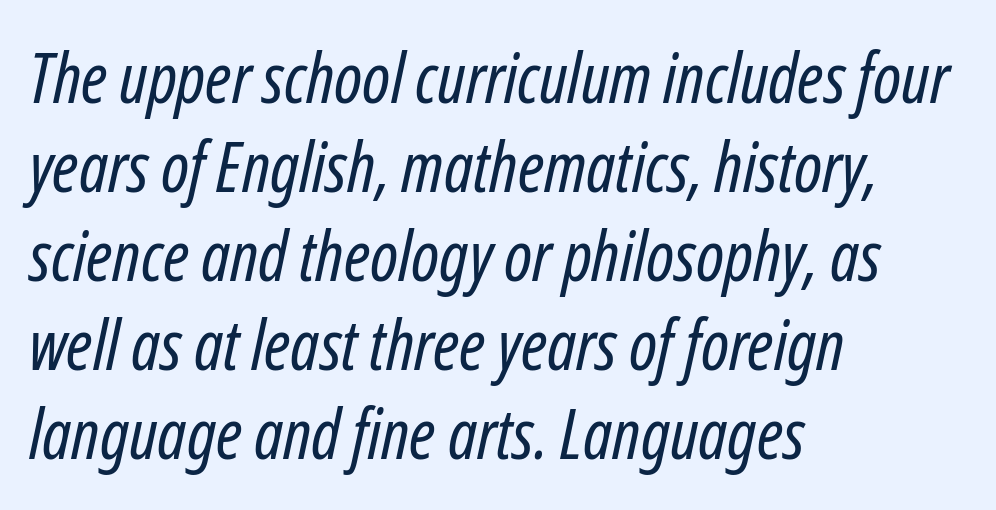
Q: Is the text bold? A: No.
Q: Is the text italic (slanted)? A: Yes, it leans right by about 12 degrees.
Q: Is the text underlined? A: No.
Q: How is the paragraph aligned? A: Left-aligned.
Q: Is the spacing between letters normal or unusually wide? A: Normal.
Q: Is the spacing between lines tight, normal or loose? A: Normal.
Q: Width (condensed, normal, or wide)? A: Condensed.
Q: Stroke contrast? A: Low.
Q: x-height? A: Medium.
Q: Monospaced? A: No.
